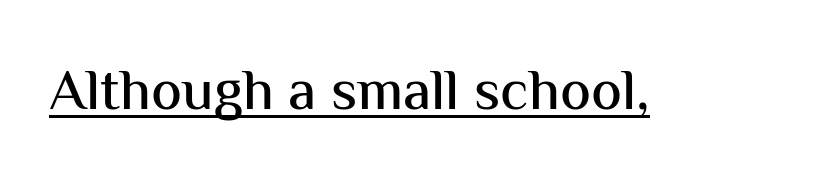
The image shows 58 px sans-serif type, upright; set normal letter spacing, underlined; medium stroke contrast and a medium x-height.
